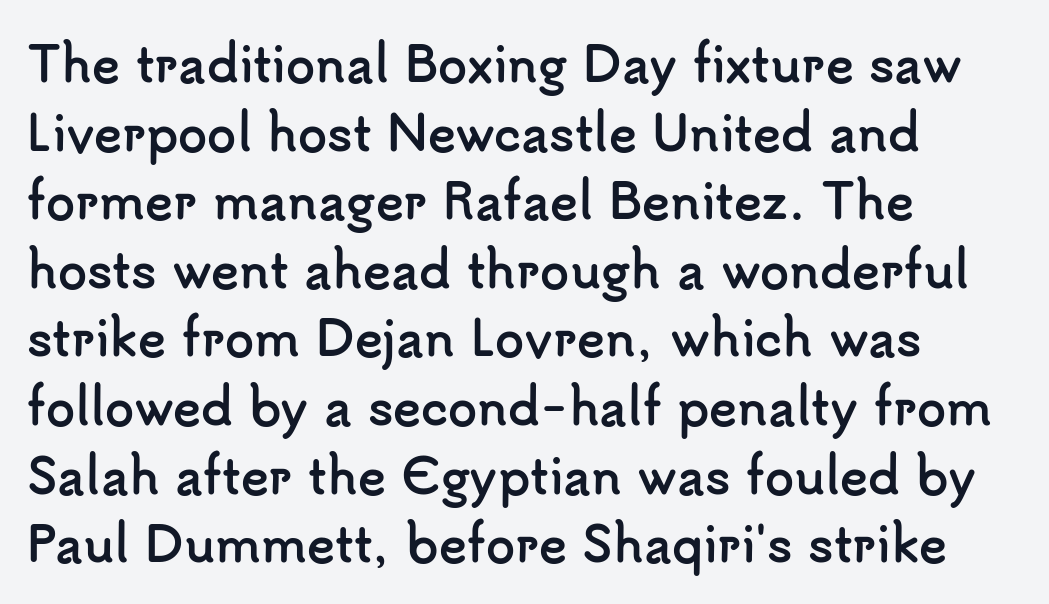
{"serif": "no", "italic": "no", "bold": "yes", "weight": "semibold", "width": "normal", "stroke_contrast": "low", "x_height": "small", "monospaced": "no", "underline": "no", "align": "left", "line_spacing": "normal", "line_spacing_ratio": 1.46, "letter_spacing": "normal", "letter_spacing_em": 0.0, "glyph_px": 47}
